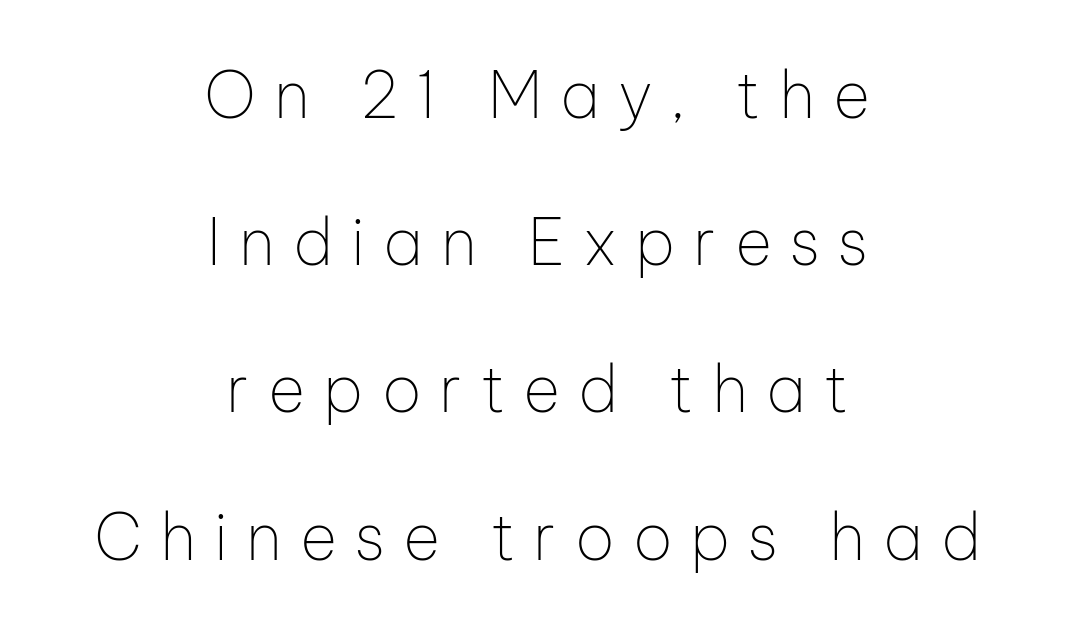
Q: Is the text bold? A: No.
Q: Is the text italic (slanted)? A: No, it is upright.
Q: Is the typeface a serif or a sans-serif typeface? A: Sans-serif.
Q: Is the text underlined? A: No.
Q: How is the paragraph aligned? A: Centered.
Q: Is the spacing between letters normal or unusually wide? A: Unusually wide.
Q: Is the spacing between lines tight, normal or loose? A: Loose.
Q: Width (condensed, normal, or wide)? A: Normal.
Q: Stroke contrast? A: Low.
Q: x-height? A: Medium.
Q: Monospaced? A: No.
